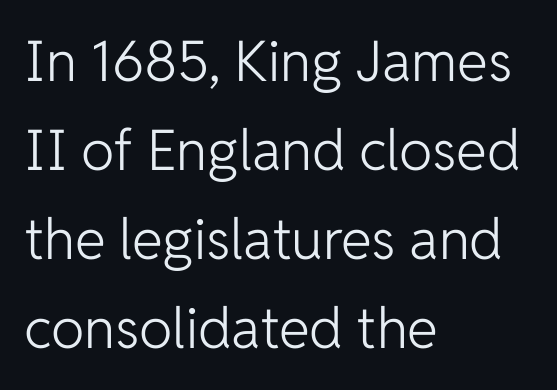
Quick note: interline space is typical. Stems and bowls with no extra thickness — not bold. What kind of face is this? One without serifs — a sans. Glyph-to-glyph distance matches everyday printed text. Horizontally, the lines are justified to the leading edge only. The zone under the glyphs is completely vacant.
